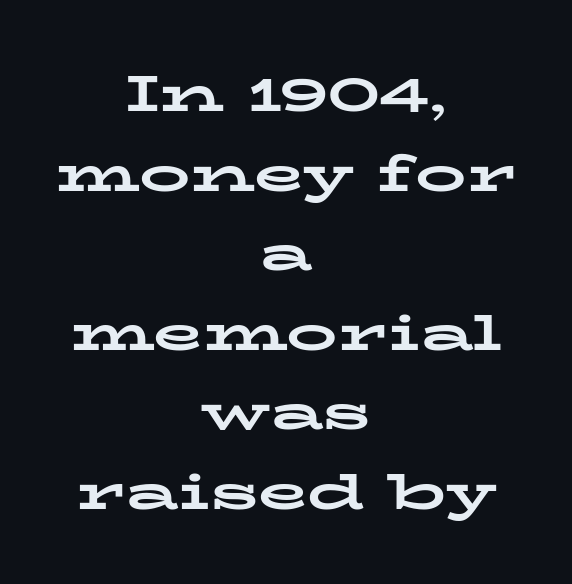
Q: Is the text bold? A: Yes.
Q: Is the text italic (slanted)? A: No, it is upright.
Q: Is the typeface a serif or a sans-serif typeface? A: Serif.
Q: Is the text underlined? A: No.
Q: How is the paragraph aligned? A: Centered.
Q: Is the spacing between letters normal or unusually wide? A: Normal.
Q: Is the spacing between lines tight, normal or loose? A: Normal.
Q: Width (condensed, normal, or wide)? A: Wide.
Q: Stroke contrast? A: Low.
Q: x-height? A: Medium.
Q: Monospaced? A: No.
